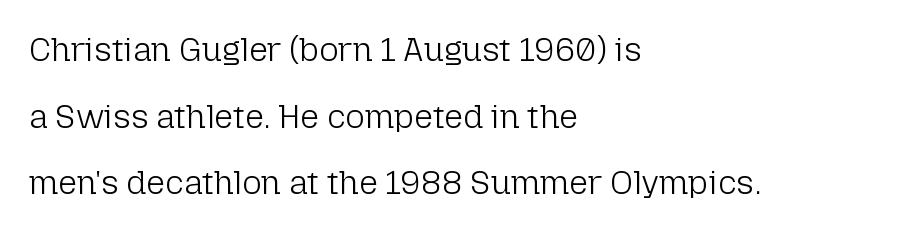
Q: Is the text bold? A: No.
Q: Is the text italic (slanted)? A: No, it is upright.
Q: Is the typeface a serif or a sans-serif typeface? A: Sans-serif.
Q: Is the text underlined? A: No.
Q: How is the paragraph aligned? A: Left-aligned.
Q: Is the spacing between letters normal or unusually wide? A: Normal.
Q: Is the spacing between lines tight, normal or loose? A: Loose.
Q: Width (condensed, normal, or wide)? A: Normal.
Q: Stroke contrast? A: Low.
Q: x-height? A: Medium.
Q: Monospaced? A: No.
